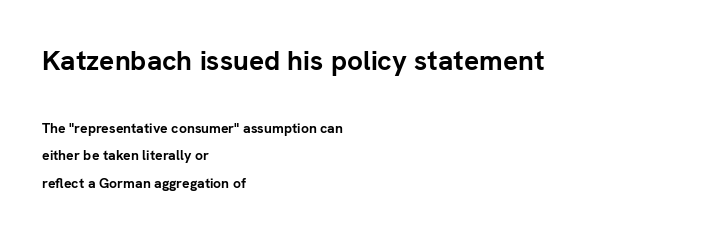
The image shows 28 px semibold sans-serif type, upright; set left-aligned, loose line spacing (1.95x), normal letter spacing, not underlined; the first (top) block is 2.0x larger; low stroke contrast and a medium x-height.
